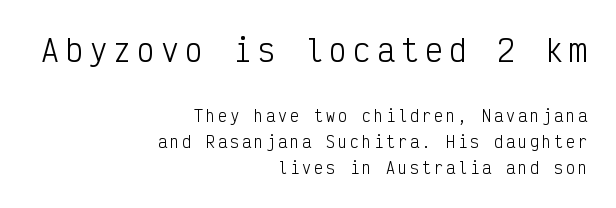
{"serif": "no", "italic": "no", "bold": "no", "weight": "light", "width": "condensed", "stroke_contrast": "low", "x_height": "medium", "monospaced": "yes", "underline": "no", "align": "right", "line_spacing_ratio": 1.74, "letter_spacing": "wide", "letter_spacing_em": 0.2, "larger_block": "first", "size_ratio": 2.0, "glyph_px": 30}
